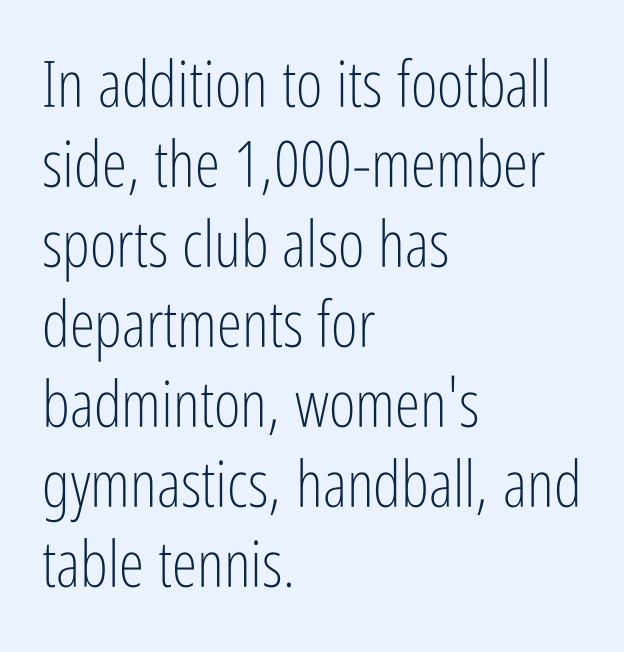
The image shows 64 px light, condensed sans-serif type, upright; set left-aligned, normal line spacing (1.25x), normal letter spacing, not underlined; low stroke contrast and a medium x-height.
